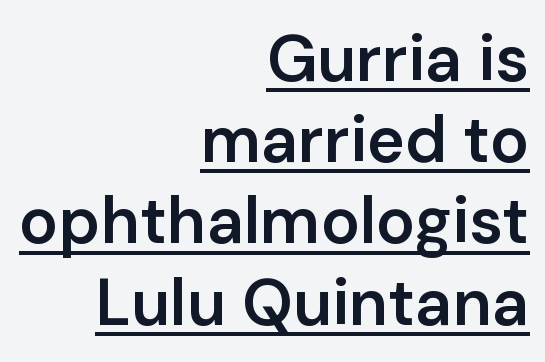
The image shows 65 px semibold sans-serif type, upright; set right-aligned, normal line spacing (1.25x), normal letter spacing, underlined; low stroke contrast and a medium x-height.
